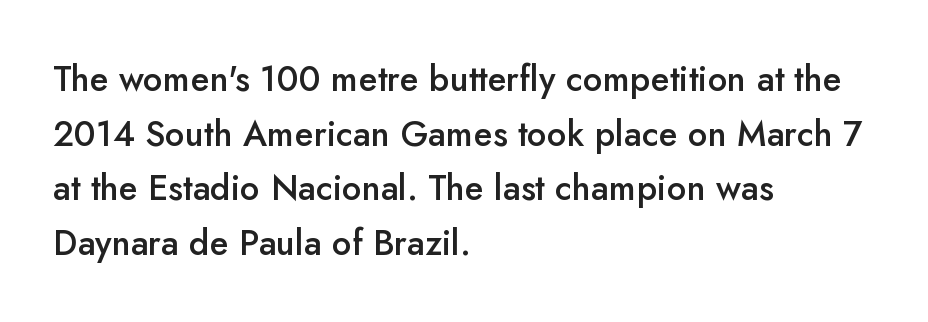
The passage shown is typed in a proportional face where columns would drift. Observe the ordinary spacing: letters are neighbours, not strangers. Italic: no, the glyphs are upright roman. The specimen omits any rule beneath the text block's lines.
